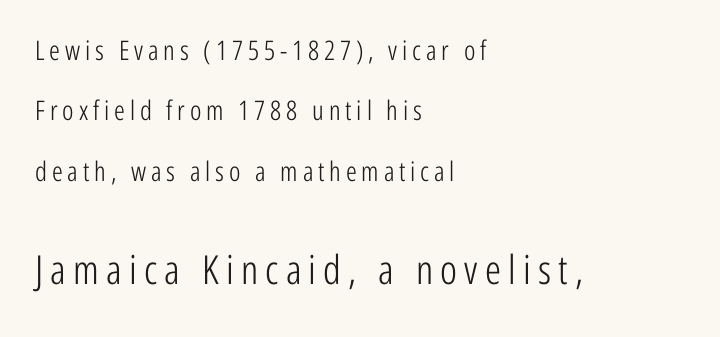
Small over large — that's the arrangement of the two blocks here. Unmarked baselines from the first word to the last. Letters have the restrained weight of plain body copy at most. The passage shown is typed in a proportional face where columns would drift. Vertically, the passage feels expansive, rows floating well apart.
